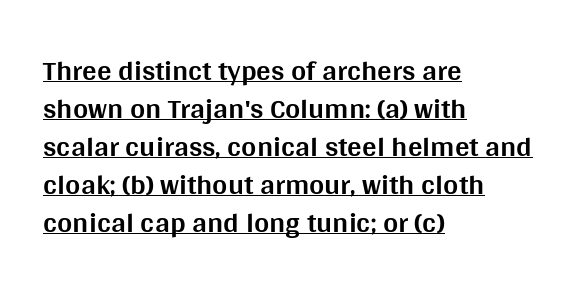
{"serif": "no", "italic": "no", "bold": "yes", "weight": "bold", "width": "normal", "stroke_contrast": "medium", "x_height": "large", "monospaced": "no", "underline": "yes", "align": "left", "line_spacing": "normal", "line_spacing_ratio": 1.31, "letter_spacing": "normal", "letter_spacing_em": 0.0, "glyph_px": 29}
